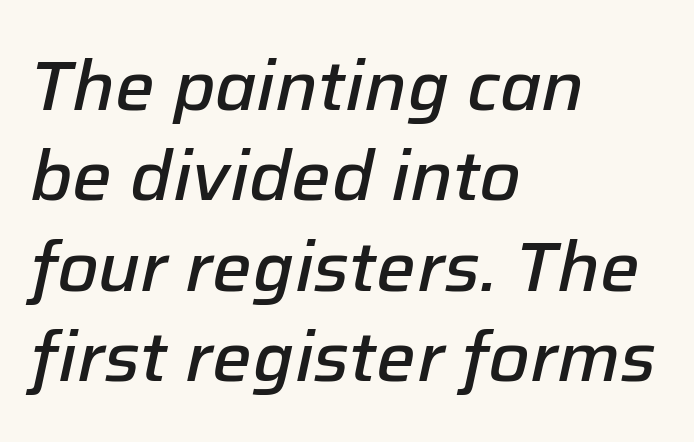
The image shows 70 px semibold type, italic (leaning right); set left-aligned, normal line spacing (1.29x), normal letter spacing, not underlined; low stroke contrast and a medium x-height.
